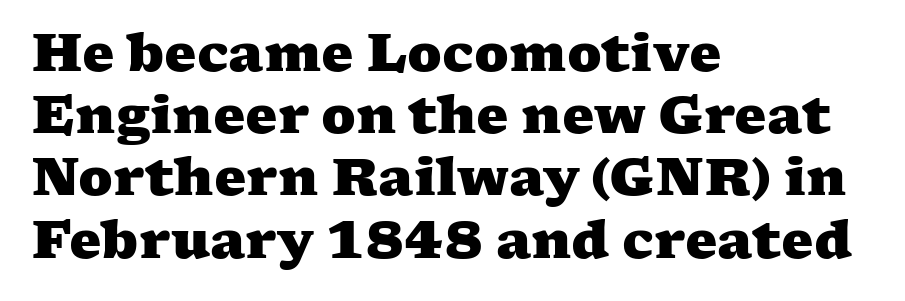
{"serif": "yes", "bold": "yes", "weight": "heavy", "width": "wide", "stroke_contrast": "medium", "x_height": "medium", "monospaced": "no", "underline": "no", "align": "left", "line_spacing_ratio": 1.22, "letter_spacing": "normal", "letter_spacing_em": 0.0, "glyph_px": 51}
